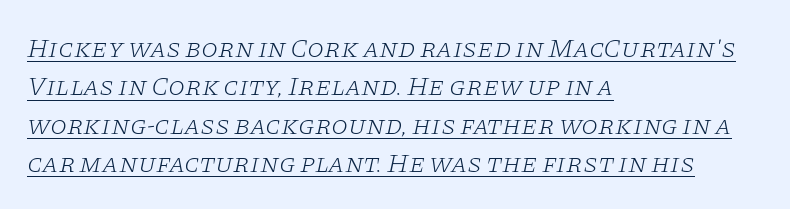
Q: Is the text bold? A: No.
Q: Is the text italic (slanted)? A: Yes, it leans right by about 11 degrees.
Q: Is the text underlined? A: Yes.
Q: How is the paragraph aligned? A: Left-aligned.
Q: Is the spacing between letters normal or unusually wide? A: Normal.
Q: Is the spacing between lines tight, normal or loose? A: Normal.
